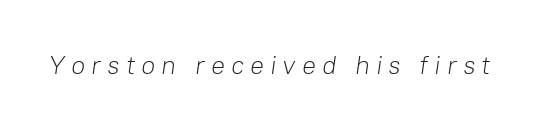
When letters slant like this, we call the style italic. This is not heavy type; no bold has been used. Glyph-to-glyph distance is far greater than everyday printed text. Honestly, there is no underline to notice here at all.
